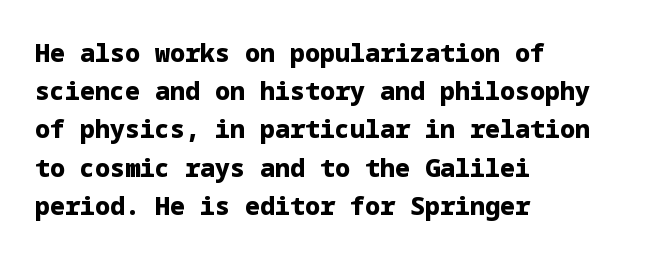
{"italic": "no", "bold": "yes", "underline": "no", "align": "left", "line_spacing": "normal", "line_spacing_ratio": 1.53, "letter_spacing": "normal", "letter_spacing_em": 0.0, "glyph_px": 25}
